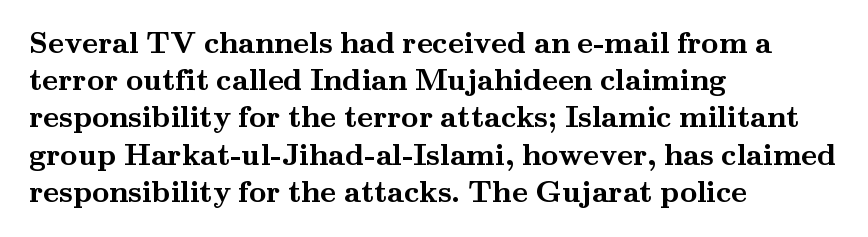
{"serif": "yes", "italic": "no", "bold": "yes", "weight": "semibold", "width": "wide", "stroke_contrast": "medium", "x_height": "small", "monospaced": "no", "underline": "no", "align": "left", "line_spacing_ratio": 1.24, "letter_spacing": "normal", "letter_spacing_em": 0.0, "glyph_px": 30}
